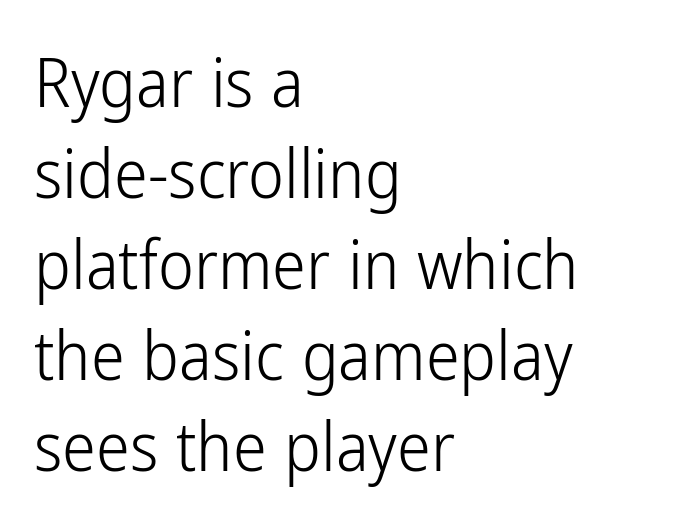
Q: Is the text bold? A: No.
Q: Is the text italic (slanted)? A: No, it is upright.
Q: Is the typeface a serif or a sans-serif typeface? A: Sans-serif.
Q: Is the text underlined? A: No.
Q: How is the paragraph aligned? A: Left-aligned.
Q: Is the spacing between letters normal or unusually wide? A: Normal.
Q: Is the spacing between lines tight, normal or loose? A: Normal.
Q: Width (condensed, normal, or wide)? A: Condensed.
Q: Stroke contrast? A: Low.
Q: x-height? A: Medium.
Q: Monospaced? A: No.
